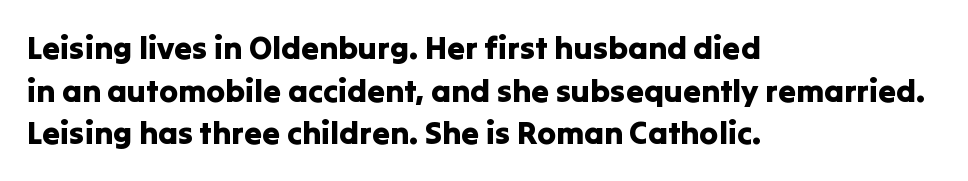
Every character sits straight up, as roman type does. Think of a printed novel: that variable character pitch is what you see here. Decoration check: the copy has no underline. Is there much room between lines? A standard amount, neither cramped nor airy. The characters display no serif detailing; their extremities are plain. Observe the ordinary spacing: letters are neighbours, not strangers.
